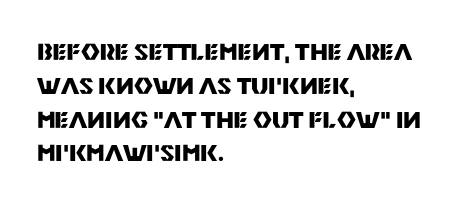
Q: Is the text bold? A: Yes.
Q: Is the text italic (slanted)? A: No, it is upright.
Q: Is the text underlined? A: No.
Q: How is the paragraph aligned? A: Left-aligned.
Q: Is the spacing between letters normal or unusually wide? A: Normal.
Q: Is the spacing between lines tight, normal or loose? A: Normal.
